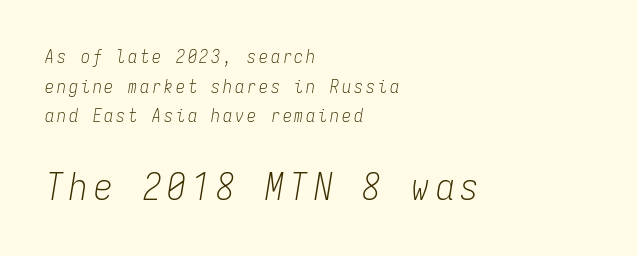
Q: Is the text bold? A: No.
Q: Is the text italic (slanted)? A: Yes, it leans right by about 9 degrees.
Q: Is the text underlined? A: No.
Q: How is the paragraph aligned? A: Left-aligned.
Q: Is the spacing between lines tight, normal or loose? A: Normal.
Q: Which block of text is set in a larger size, the first (top) or the second (bottom)? A: The second (bottom) one.
Q: Width (condensed, normal, or wide)? A: Condensed.
Q: Stroke contrast? A: Low.
Q: x-height? A: Medium.
Q: Monospaced? A: Yes.
